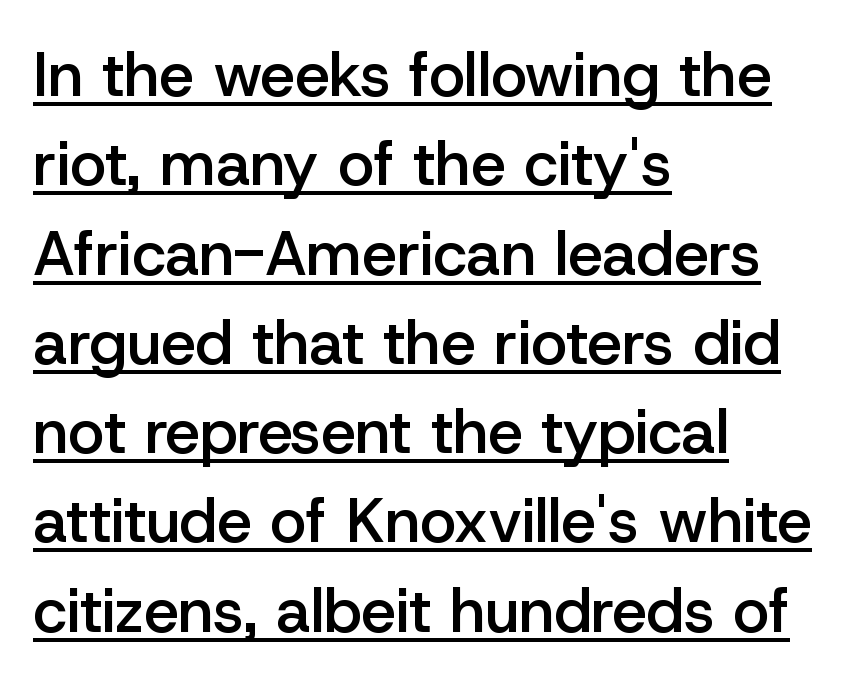
This rendering leaves character spacing at its baseline value. Somebody hit Ctrl+U on this one — the words are underlined. Observe the absence of serifs on each vertical stroke in this sample. You can tell it's not italic because the verticals are truly vertical.
